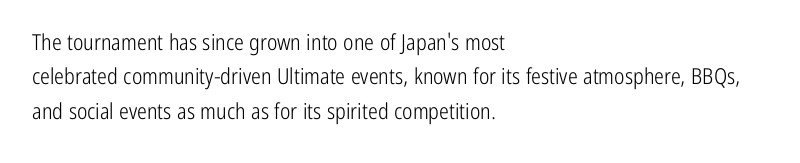
The specimen reads as upright at a glance. Is the stroke heavy? The answer is a plain regular-or-lighter. Clear beneath every line of the passage. Notice how descenders clear the ascenders below comfortably — that's standard leading.
